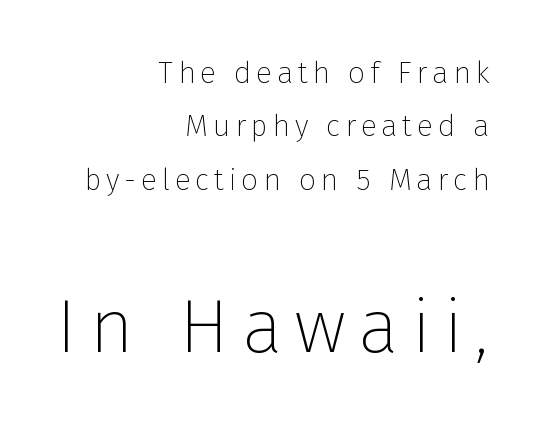
{"serif": "no", "italic": "no", "bold": "no", "weight": "thin", "width": "normal", "stroke_contrast": "low", "x_height": "medium", "monospaced": "no", "underline": "no", "align": "right", "line_spacing_ratio": 1.78, "larger_block": "second", "size_ratio": 2.53, "glyph_px": 76}
